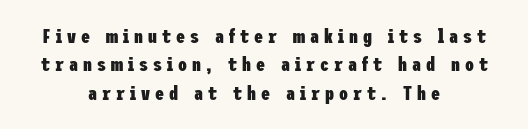
Q: Is the text bold? A: Yes.
Q: Is the text italic (slanted)? A: No, it is upright.
Q: Is the text underlined? A: No.
Q: How is the paragraph aligned? A: Centered.
Q: Is the spacing between letters normal or unusually wide? A: Unusually wide.
Q: Is the spacing between lines tight, normal or loose? A: Normal.
